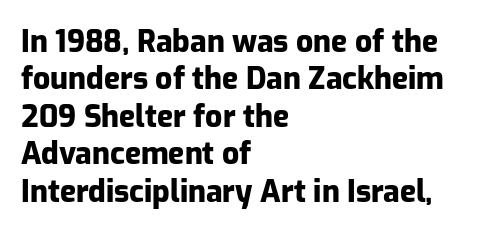
Strokes here are thick enough to call this a true bold. Compared with a centered layout, this one pins lines to the left instead. Examine the stroke ends and you'll find no serifs. Vertical spacing — default.
